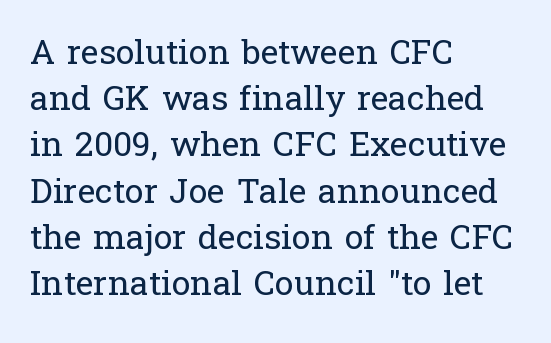
{"serif": "yes", "italic": "no", "bold": "no", "weight": "regular", "width": "normal", "stroke_contrast": "low", "x_height": "medium", "monospaced": "no", "underline": "no", "align": "left", "line_spacing": "normal", "line_spacing_ratio": 1.36, "letter_spacing": "normal", "letter_spacing_em": 0.0, "glyph_px": 34}
